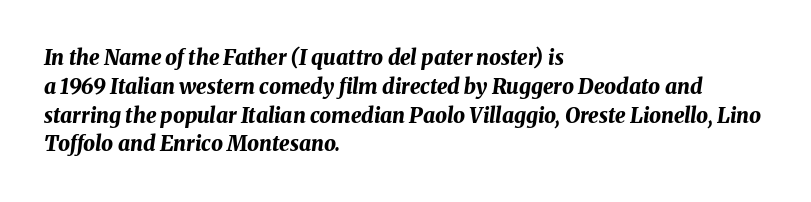
Q: Is the text bold? A: Yes.
Q: Is the text italic (slanted)? A: Yes, it leans right by about 8 degrees.
Q: Is the text underlined? A: No.
Q: How is the paragraph aligned? A: Left-aligned.
Q: Is the spacing between letters normal or unusually wide? A: Normal.
Q: Is the spacing between lines tight, normal or loose? A: Normal.
